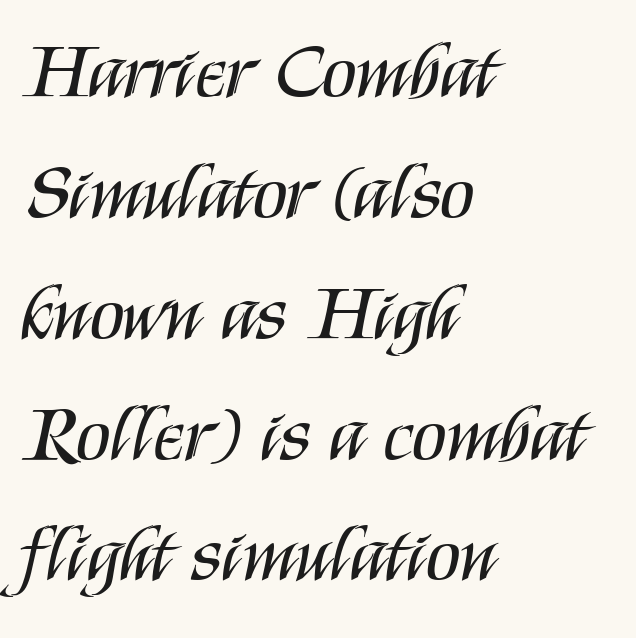
{"serif": "no", "bold": "no", "weight": "regular", "width": "condensed", "stroke_contrast": "medium", "x_height": "large", "monospaced": "no", "underline": "no", "align": "left", "line_spacing": "normal", "line_spacing_ratio": 1.53, "letter_spacing": "normal", "letter_spacing_em": 0.0, "glyph_px": 79}
